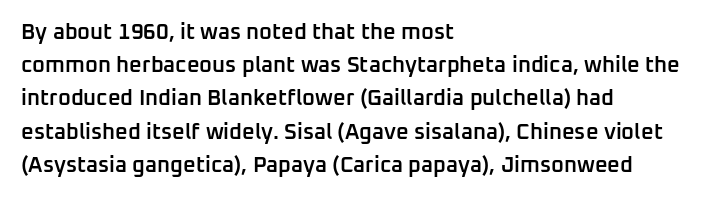
The words here are not underlined. Each new line begins a customary step beneath the previous one. These lines were composed using upright roman letters. In CSS terms this would be text-align: left. Compared with typical body copy, the letter spacing here is the same. This is the in-between weight designers call semibold or demi.
